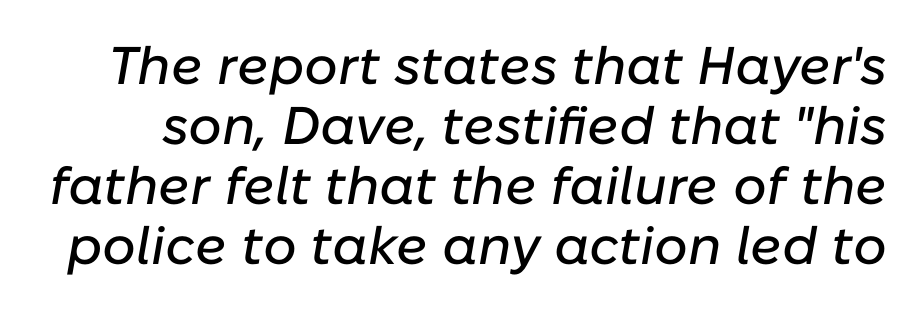
{"italic": "yes", "lean": "right", "slant_degrees": 10, "width": "normal", "stroke_contrast": "low", "x_height": "medium", "monospaced": "no", "underline": "no", "line_spacing": "tight", "line_spacing_ratio": 1.13, "letter_spacing": "normal", "letter_spacing_em": 0.0, "glyph_px": 53}
